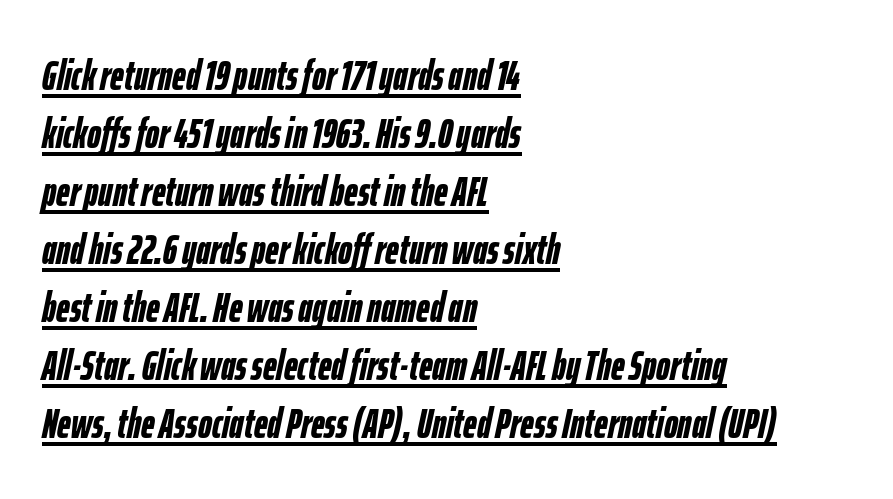
The image shows 42 px semibold, condensed type, italic (leaning right); set left-aligned, normal line spacing (1.38x), normal letter spacing, underlined; low stroke contrast and a medium x-height.
